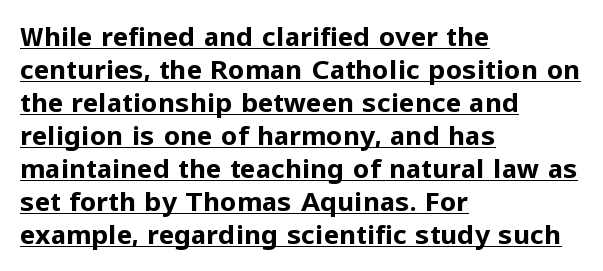
The image shows 26 px bold type, upright; set left-aligned, normal line spacing (1.27x), normal letter spacing, underlined.
